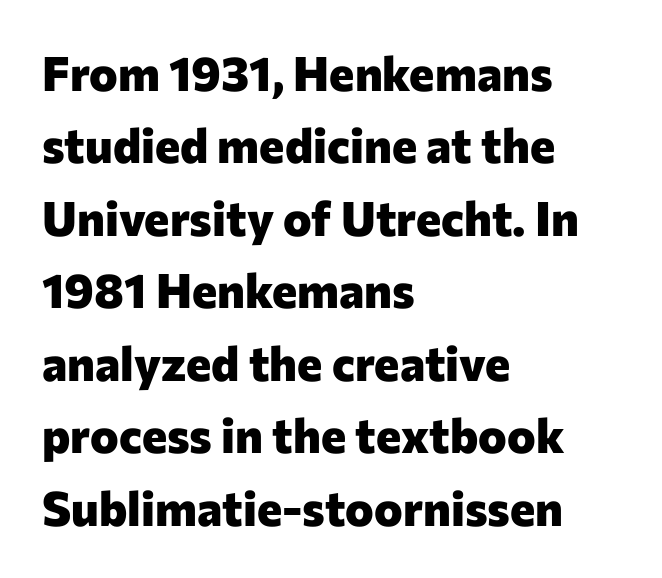
The image shows 48 px heavy sans-serif type, upright; set left-aligned, normal line spacing (1.51x), normal letter spacing, not underlined; low stroke contrast and a medium x-height.
